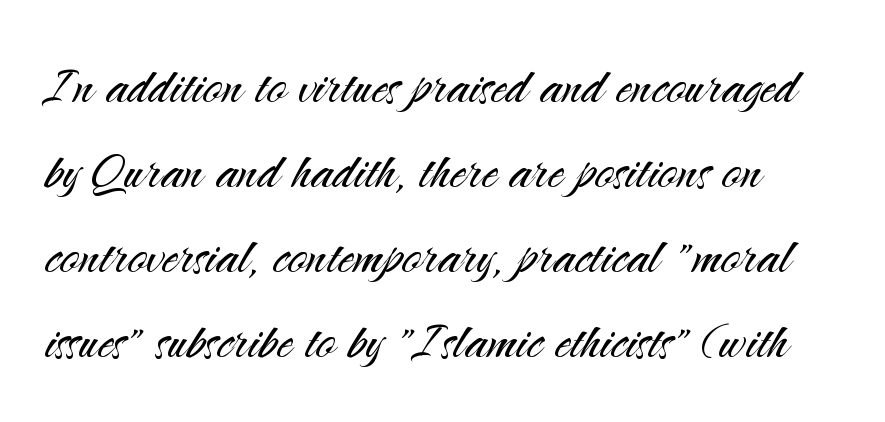
{"serif": "no", "bold": "no", "weight": "light", "width": "normal", "stroke_contrast": "medium", "x_height": "small", "monospaced": "no", "underline": "no", "align": "left", "line_spacing": "normal", "line_spacing_ratio": 1.33, "letter_spacing": "normal", "letter_spacing_em": 0.0, "glyph_px": 64}
